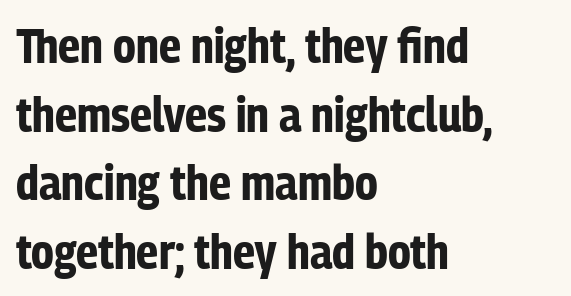
Q: Is the text bold? A: Yes.
Q: Is the text italic (slanted)? A: No, it is upright.
Q: Is the typeface a serif or a sans-serif typeface? A: Sans-serif.
Q: Is the text underlined? A: No.
Q: How is the paragraph aligned? A: Left-aligned.
Q: Is the spacing between letters normal or unusually wide? A: Normal.
Q: Is the spacing between lines tight, normal or loose? A: Normal.
Q: Width (condensed, normal, or wide)? A: Condensed.
Q: Stroke contrast? A: Low.
Q: x-height? A: Medium.
Q: Monospaced? A: No.
